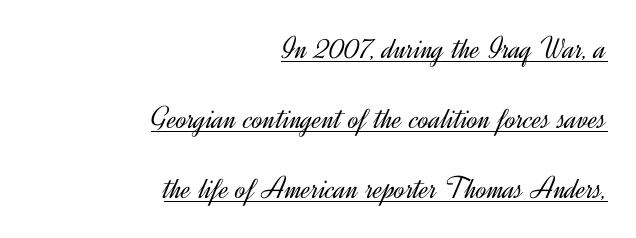
{"serif": "no", "bold": "no", "weight": "light", "width": "normal", "x_height": "small", "monospaced": "no", "underline": "yes", "align": "right", "line_spacing": "loose", "line_spacing_ratio": 2.18, "letter_spacing": "normal", "letter_spacing_em": 0.0, "glyph_px": 32}
